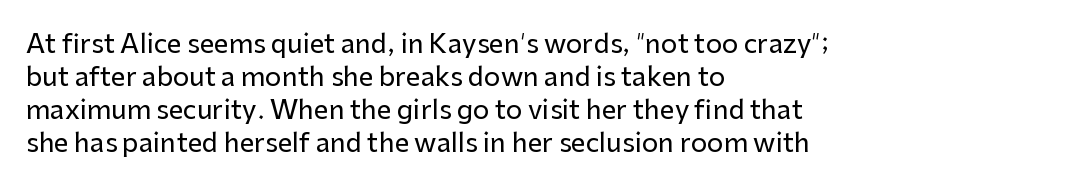
The image shows 26 px text type, upright; set left-aligned, normal line spacing (1.27x), normal letter spacing, not underlined.
